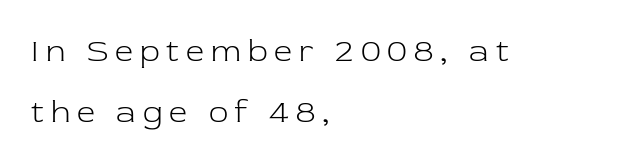
Q: Is the text bold? A: No.
Q: Is the text italic (slanted)? A: No, it is upright.
Q: Is the typeface a serif or a sans-serif typeface? A: Serif.
Q: Is the text underlined? A: No.
Q: How is the paragraph aligned? A: Left-aligned.
Q: Is the spacing between letters normal or unusually wide? A: Unusually wide.
Q: Is the spacing between lines tight, normal or loose? A: Loose.
Q: Width (condensed, normal, or wide)? A: Normal.
Q: Stroke contrast? A: Low.
Q: x-height? A: Medium.
Q: Monospaced? A: No.
